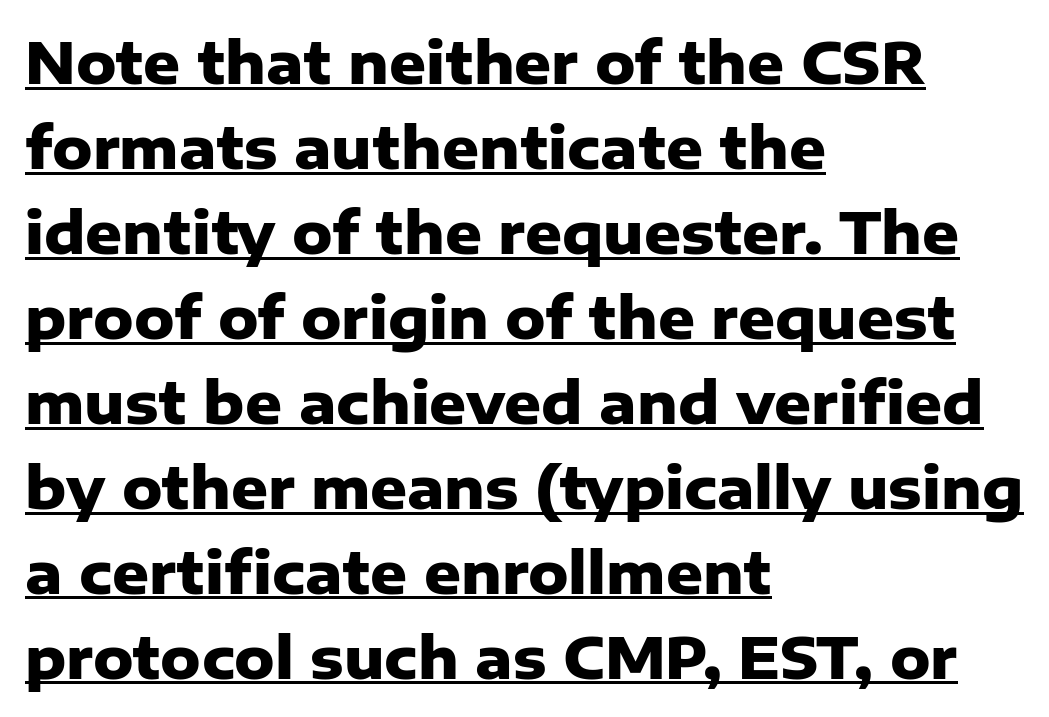
{"serif": "no", "italic": "no", "bold": "yes", "weight": "heavy", "width": "normal", "stroke_contrast": "low", "x_height": "medium", "monospaced": "no", "underline": "yes", "align": "left", "line_spacing": "normal", "line_spacing_ratio": 1.49, "letter_spacing": "normal", "letter_spacing_em": 0.0, "glyph_px": 57}
